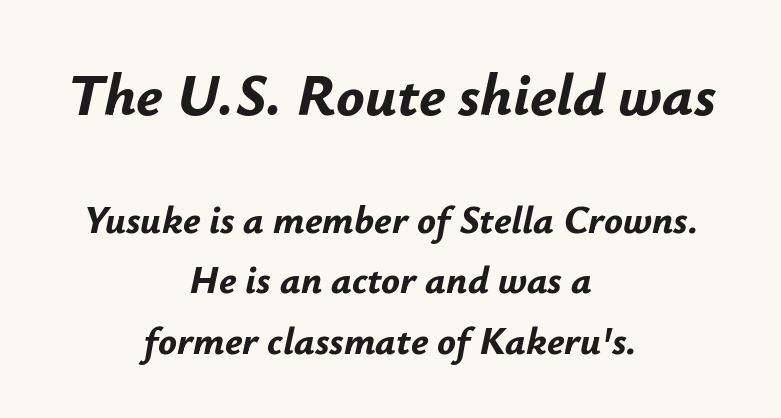
Is this a fixed-width face? No — the glyphs have proportional, varying widths. Anything drawn beneath the words? Only blank space. In terms of posture, this sample is oblique. Tracking value appears to be zero — textbook default spacing.
